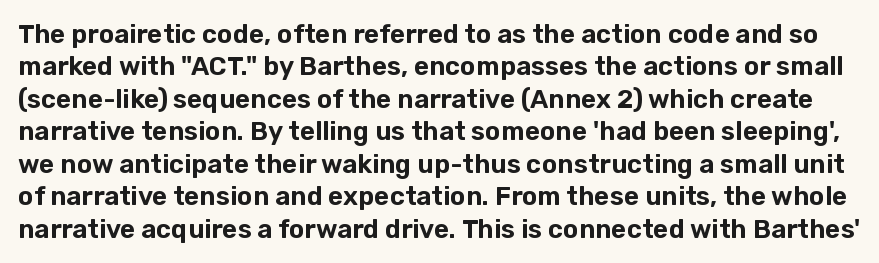
{"italic": "no", "underline": "no", "line_spacing": "normal", "line_spacing_ratio": 1.25, "letter_spacing": "normal", "letter_spacing_em": 0.0, "glyph_px": 26}
